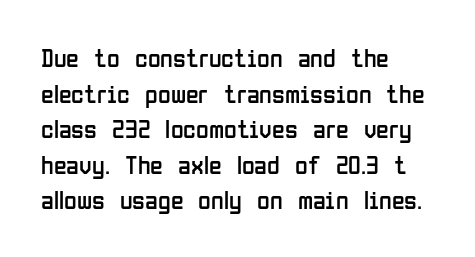
The line texture is even and compact thanks to regular tracking. Honestly, the row spacing looks completely unremarkable. Every row of glyphs begins at an identical x-position on the left. The letters stand straight up with perfectly vertical stems. Stroke thickness stays within the range of a standard reading face or lighter. Unmarked baselines from the first word to the last.
